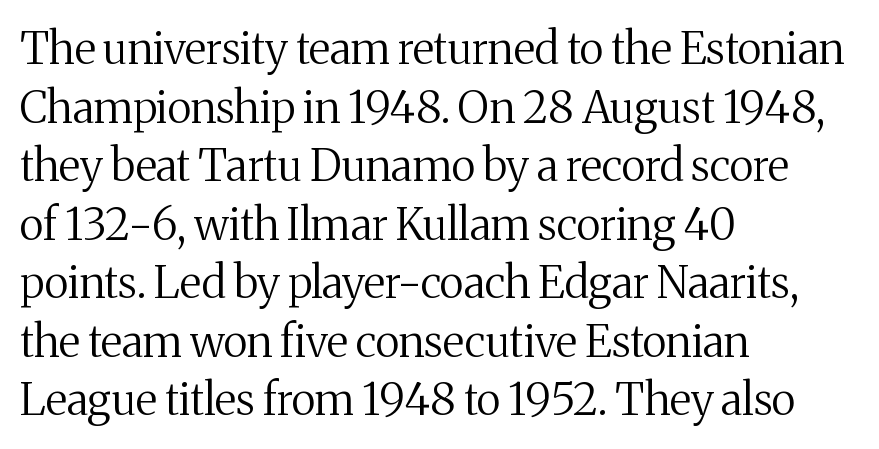
Q: Is the text bold? A: No.
Q: Is the text italic (slanted)? A: No, it is upright.
Q: Is the typeface a serif or a sans-serif typeface? A: Serif.
Q: Is the text underlined? A: No.
Q: How is the paragraph aligned? A: Left-aligned.
Q: Is the spacing between letters normal or unusually wide? A: Normal.
Q: Is the spacing between lines tight, normal or loose? A: Normal.
Q: Width (condensed, normal, or wide)? A: Normal.
Q: Stroke contrast? A: Medium.
Q: x-height? A: Medium.
Q: Monospaced? A: No.
